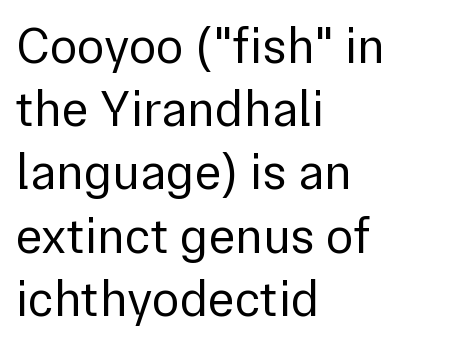
The image shows 51 px regular-weight sans-serif type, upright; set left-aligned, line spacing 1.24x, normal letter spacing, not underlined; low stroke contrast and a medium x-height.
